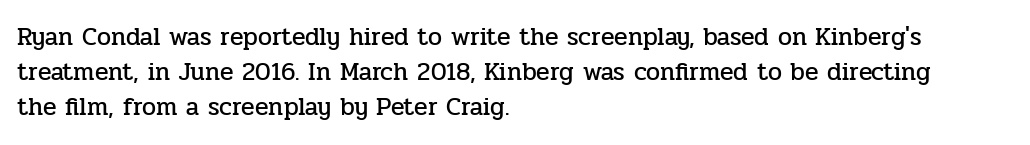
Posture: straight, roman, zero tilt. This rendering uses left alignment, leaving the right contour irregular. This sample keeps an unexceptional amount of space between lines. Bare-footed words on every line.
